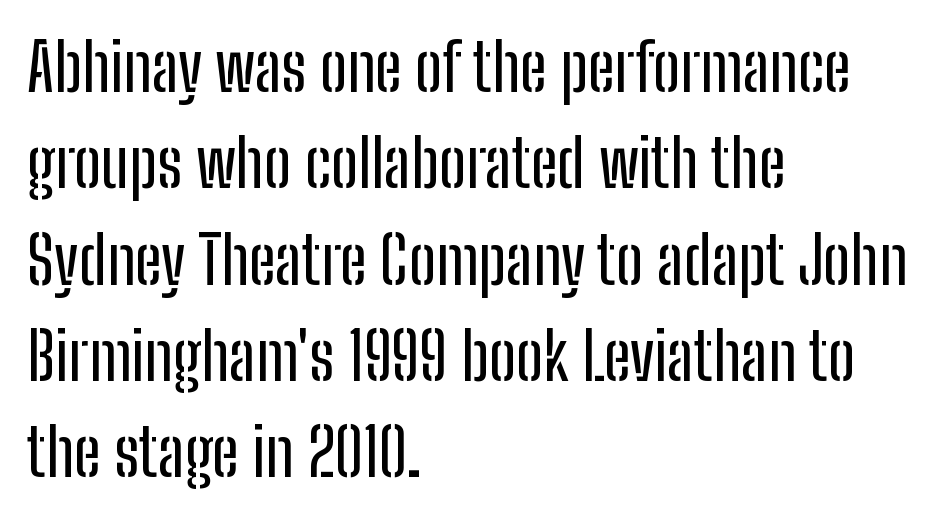
{"serif": "no", "italic": "no", "width": "condensed", "stroke_contrast": "low", "x_height": "medium", "monospaced": "no", "underline": "no", "align": "left", "line_spacing": "normal", "line_spacing_ratio": 1.46, "letter_spacing": "normal", "letter_spacing_em": 0.0, "glyph_px": 66}
